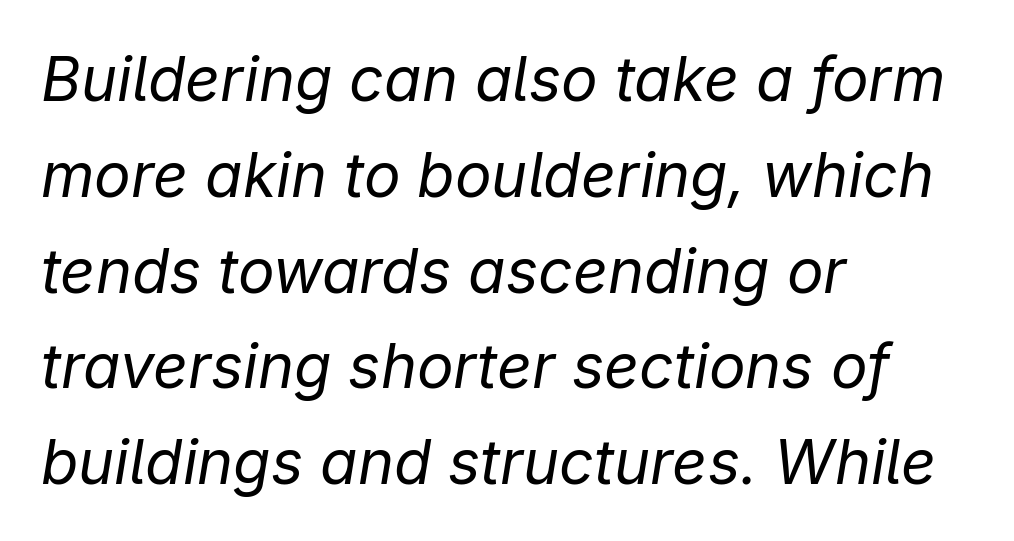
{"italic": "yes", "lean": "right", "slant_degrees": 9, "bold": "no", "weight": "regular", "width": "normal", "stroke_contrast": "low", "x_height": "medium", "monospaced": "no", "underline": "no", "align": "left", "line_spacing": "normal", "line_spacing_ratio": 1.57, "letter_spacing": "normal", "letter_spacing_em": 0.0, "glyph_px": 61}
